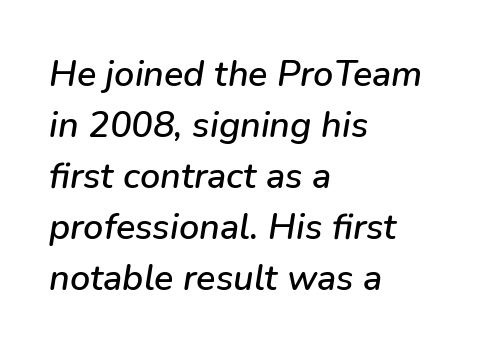
The lettering tilts uniformly, giving the passage an italic look. Is this a fixed-width face? No — the glyphs have proportional, varying widths. Where is the straight margin? On the left. The tracking reads as untouched default to a designer's eye. Lines of text with bare space underneath. Honestly, the row spacing looks completely unremarkable.
